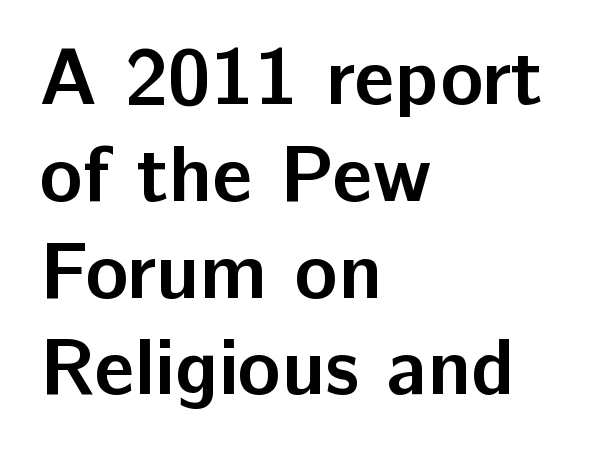
The image shows 80 px semibold sans-serif type, upright; set left-aligned, line spacing 1.21x, normal letter spacing, not underlined; low stroke contrast and a medium x-height.
